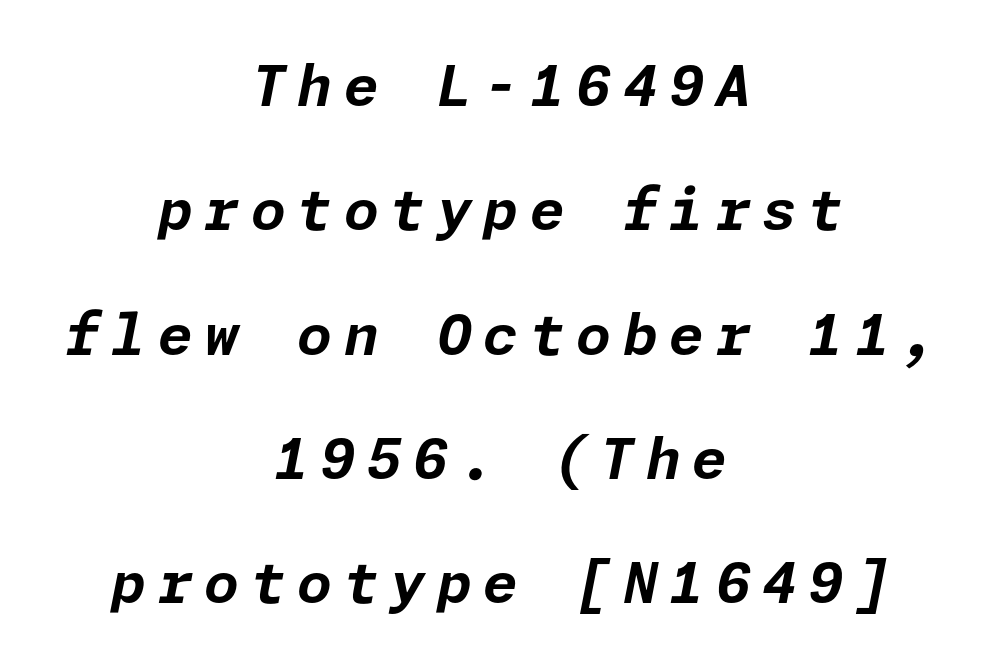
Q: Is the text bold? A: Yes.
Q: Is the text italic (slanted)? A: Yes, it leans right by about 11 degrees.
Q: Is the text underlined? A: No.
Q: How is the paragraph aligned? A: Centered.
Q: Is the spacing between letters normal or unusually wide? A: Unusually wide.
Q: Is the spacing between lines tight, normal or loose? A: Loose.
Q: Width (condensed, normal, or wide)? A: Normal.
Q: Stroke contrast? A: Low.
Q: x-height? A: Medium.
